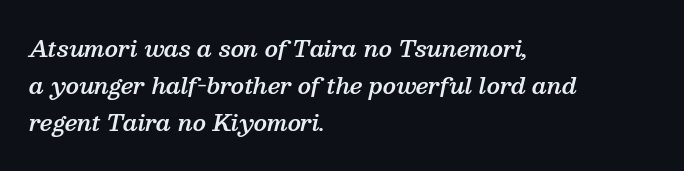
The image shows 22 px text type, italic (leaning right); set left-aligned, normal line spacing (1.69x), normal letter spacing, not underlined.
